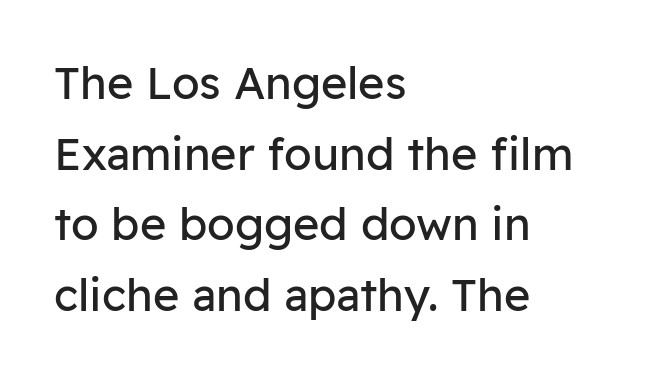
Normally led — the rows are evenly, conventionally spaced. No chunkiness to these letters — they're not bold. Quick note: not italic, upright. Plain, unruled lines of type.
